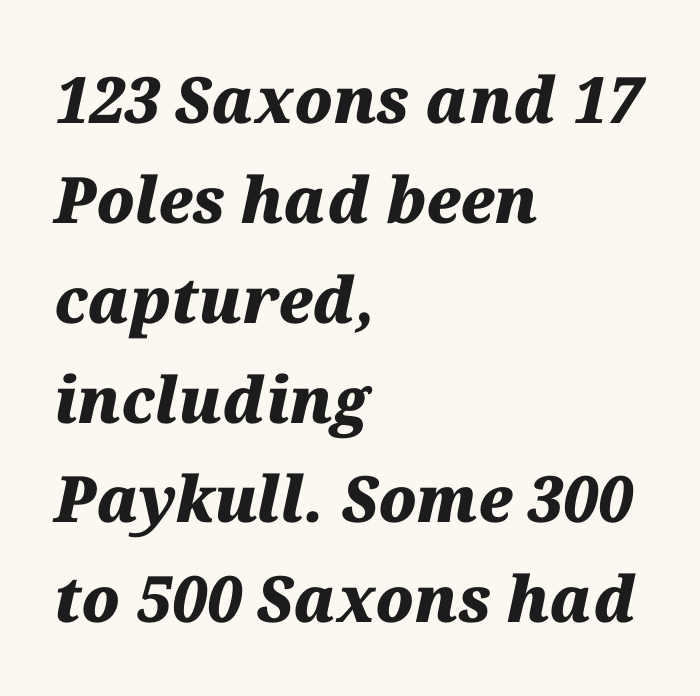
Clear beneath every line of the passage. Heavy, bold letterforms. Honestly, the row spacing looks completely unremarkable. The paragraph shown leans on its left margin.
